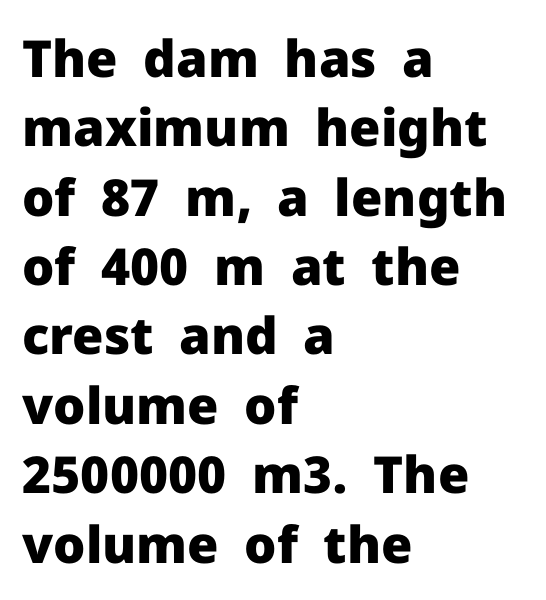
The lettering holds an erect, upright posture throughout. Students, note that the glyphs here touch the page at normal intervals. The words here are not underlined. Each letter's strokes conclude bluntly, with no projecting serifs. You could not count columns in this text — the font is proportionally spaced. In terms of leading, this rendering sits right in the middle.
